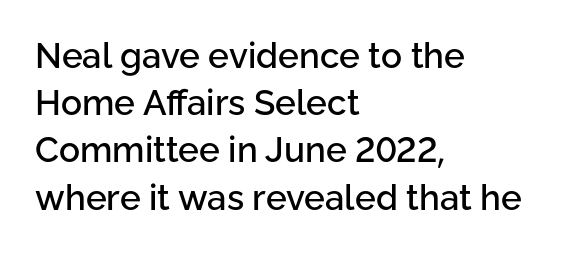
The image shows 35 px sans-serif type, upright; set left-aligned, normal line spacing (1.35x), normal letter spacing, not underlined; low stroke contrast and a medium x-height.
